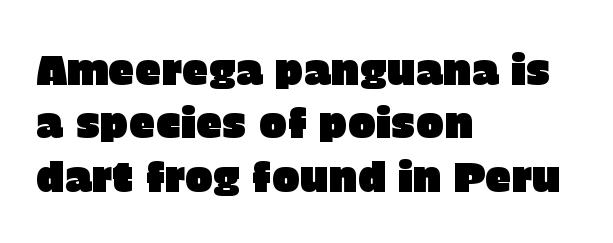
The image shows 42 px sans-serif type, upright; set left-aligned, normal line spacing (1.27x), normal letter spacing, not underlined; low stroke contrast and a large x-height.
